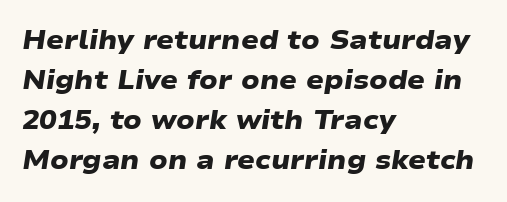
{"bold": "yes", "underline": "no", "align": "left", "line_spacing": "normal", "line_spacing_ratio": 1.54, "letter_spacing": "normal", "letter_spacing_em": 0.0, "glyph_px": 26}
